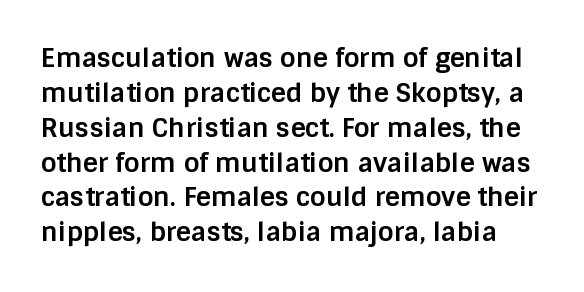
Q: Is the text bold? A: Yes.
Q: Is the text italic (slanted)? A: No, it is upright.
Q: Is the text underlined? A: No.
Q: Is the spacing between letters normal or unusually wide? A: Normal.
Q: Is the spacing between lines tight, normal or loose? A: Normal.
